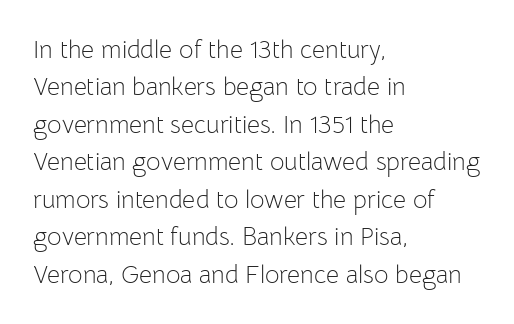
Q: Is the text bold? A: No.
Q: Is the text italic (slanted)? A: No, it is upright.
Q: Is the text underlined? A: No.
Q: How is the paragraph aligned? A: Left-aligned.
Q: Is the spacing between letters normal or unusually wide? A: Normal.
Q: Is the spacing between lines tight, normal or loose? A: Normal.
